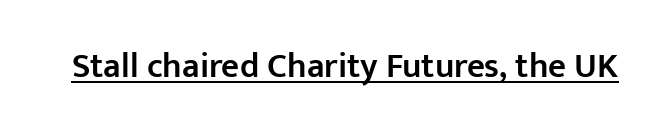
The image shows 35 px semibold sans-serif type, upright; set normal letter spacing, underlined; low stroke contrast and a medium x-height.
